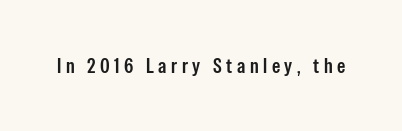
{"italic": "no", "bold": "semi", "underline": "no", "letter_spacing": "wide", "letter_spacing_em": 0.22, "glyph_px": 21}
